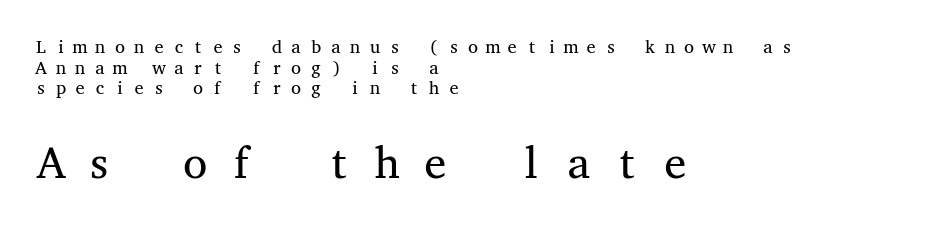
{"serif": "yes", "italic": "no", "bold": "no", "weight": "regular", "width": "wide", "stroke_contrast": "medium", "x_height": "medium", "monospaced": "yes", "underline": "no", "align": "left", "line_spacing": "tight", "line_spacing_ratio": 1.15, "letter_spacing": "wide", "letter_spacing_em": 0.31, "larger_block": "second", "size_ratio": 2.44, "glyph_px": 44}
